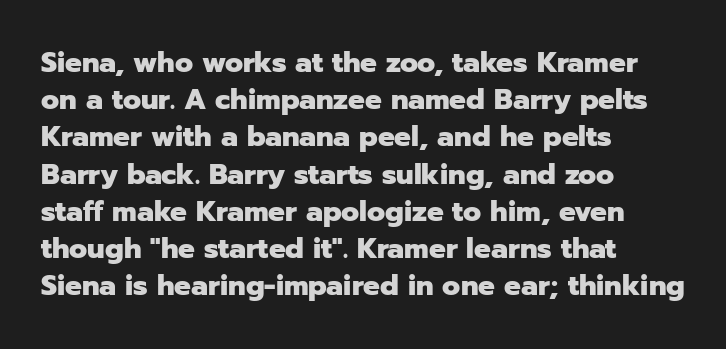
The image shows 28 px heavy sans-serif type, upright; set left-aligned, normal line spacing (1.33x), normal letter spacing, not underlined; low stroke contrast and a medium x-height.
